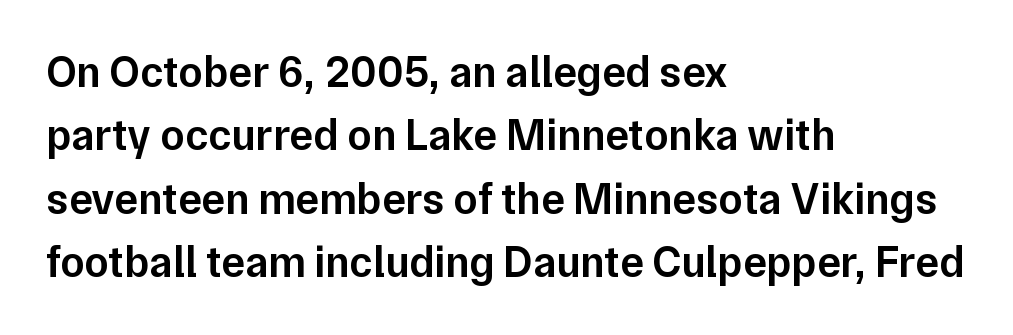
Q: Is the text bold? A: Semi-bold.
Q: Is the text italic (slanted)? A: No, it is upright.
Q: Is the typeface a serif or a sans-serif typeface? A: Sans-serif.
Q: Is the text underlined? A: No.
Q: How is the paragraph aligned? A: Left-aligned.
Q: Is the spacing between letters normal or unusually wide? A: Normal.
Q: Is the spacing between lines tight, normal or loose? A: Normal.
Q: Width (condensed, normal, or wide)? A: Normal.
Q: Stroke contrast? A: Low.
Q: x-height? A: Medium.
Q: Monospaced? A: No.
